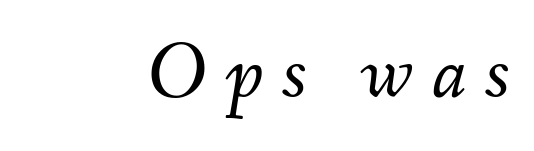
This sample uses an oblique cut, with every glyph tilted off the vertical. Beneath every word, the page is bare. Typeset ragged left — the right edge is the straight one. Compared with typical body copy, the letter spacing here is much looser. These lines are rendered in a variable-pitch font. Compared with a typical body face, this is equally light or lighter still.
